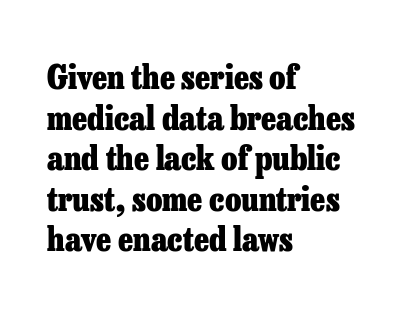
{"serif": "yes", "italic": "no", "bold": "yes", "weight": "heavy", "width": "normal", "stroke_contrast": "low", "x_height": "medium", "monospaced": "no", "underline": "no", "align": "left", "line_spacing_ratio": 1.23, "letter_spacing": "normal", "letter_spacing_em": 0.0, "glyph_px": 33}
